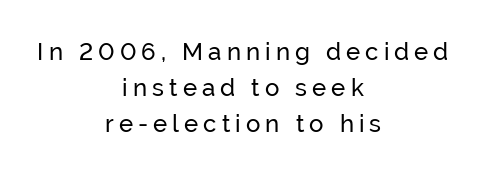
Q: Is the text italic (slanted)? A: No, it is upright.
Q: Is the text underlined? A: No.
Q: How is the paragraph aligned? A: Centered.
Q: Is the spacing between letters normal or unusually wide? A: Unusually wide.
Q: Is the spacing between lines tight, normal or loose? A: Normal.
